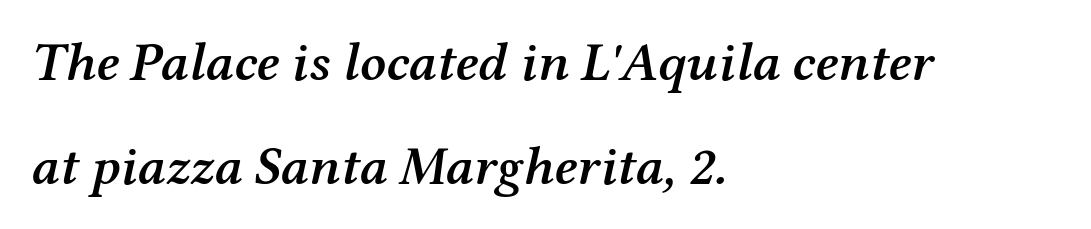
Q: Is the text bold? A: Semi-bold.
Q: Is the text italic (slanted)? A: Yes, it leans right by about 12 degrees.
Q: Is the typeface a serif or a sans-serif typeface? A: Serif.
Q: Is the text underlined? A: No.
Q: How is the paragraph aligned? A: Left-aligned.
Q: Is the spacing between letters normal or unusually wide? A: Normal.
Q: Is the spacing between lines tight, normal or loose? A: Loose.
Q: Width (condensed, normal, or wide)? A: Normal.
Q: Stroke contrast? A: Medium.
Q: x-height? A: Medium.
Q: Monospaced? A: No.
